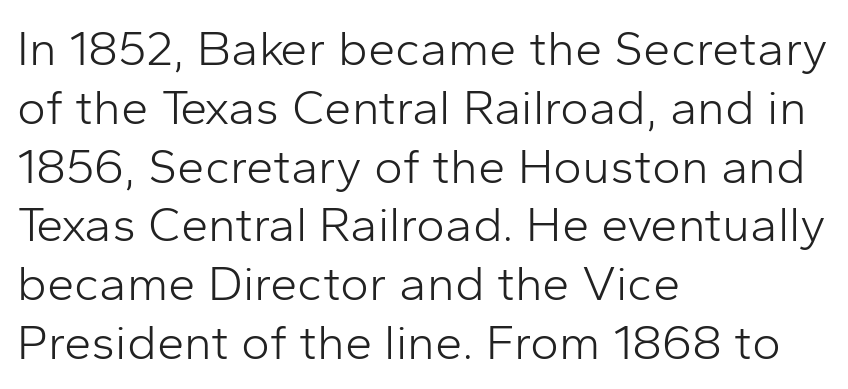
The image shows 49 px light sans-serif type, upright; set left-aligned, line spacing 1.2x, normal letter spacing, not underlined; low stroke contrast and a medium x-height.
